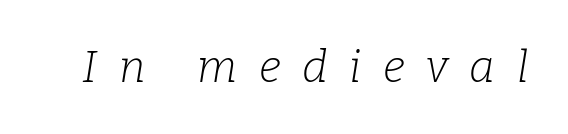
Q: Is the text bold? A: No.
Q: Is the text italic (slanted)? A: Yes, it leans right by about 9 degrees.
Q: Is the typeface a serif or a sans-serif typeface? A: Serif.
Q: Is the text underlined? A: No.
Q: Is the spacing between letters normal or unusually wide? A: Unusually wide.
Q: Width (condensed, normal, or wide)? A: Normal.
Q: Stroke contrast? A: Low.
Q: x-height? A: Medium.
Q: Monospaced? A: No.
